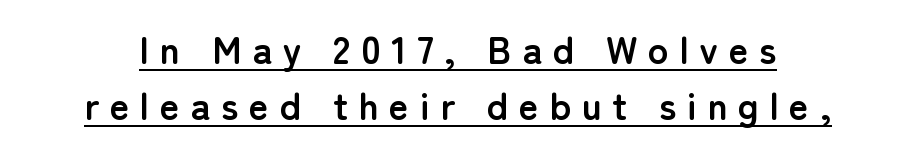
A rule runs beneath these lines of type. Heft: maximum for text — a bold. Look at the bottom of the vertical strokes: they stop flat, with no serifs. Honestly, the letter spacing is so wide it's the main thing you notice.
